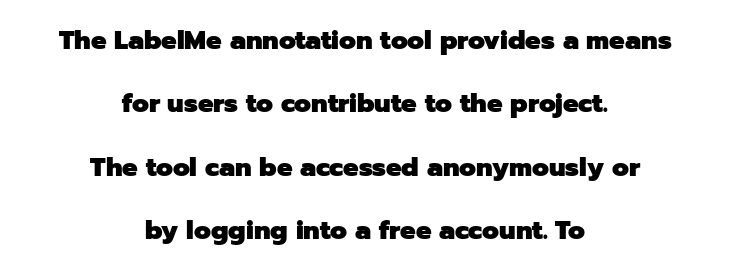
Characters remain perfectly vertical along every line. The glyphs are unaccompanied by any horizontal stroke below them. Strokes here are thick enough to call this a true bold. Notice the wide empty band between every row — that's loose leading.
